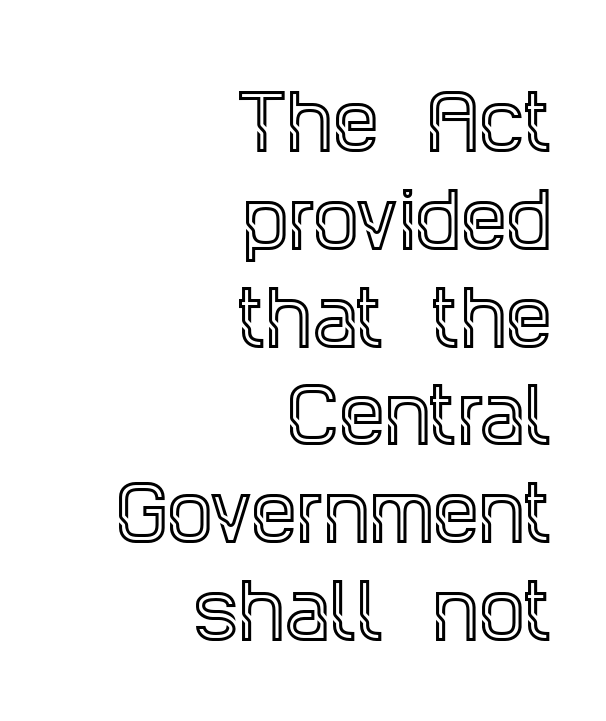
The image shows 73 px condensed serif type, upright; set right-aligned, normal line spacing (1.34x), normal letter spacing, not underlined; a large x-height.
